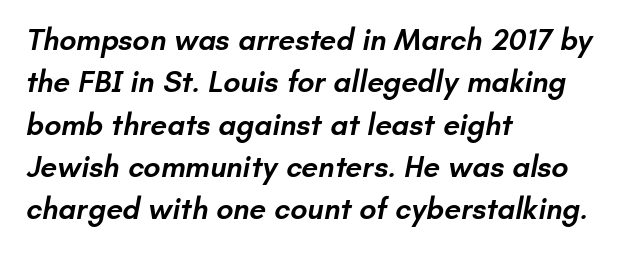
Q: Is the text bold? A: Semi-bold.
Q: Is the typeface a serif or a sans-serif typeface? A: Sans-serif.
Q: Is the text underlined? A: No.
Q: How is the paragraph aligned? A: Left-aligned.
Q: Is the spacing between letters normal or unusually wide? A: Normal.
Q: Is the spacing between lines tight, normal or loose? A: Normal.
Q: Width (condensed, normal, or wide)? A: Normal.
Q: Stroke contrast? A: Low.
Q: x-height? A: Small.
Q: Monospaced? A: No.
